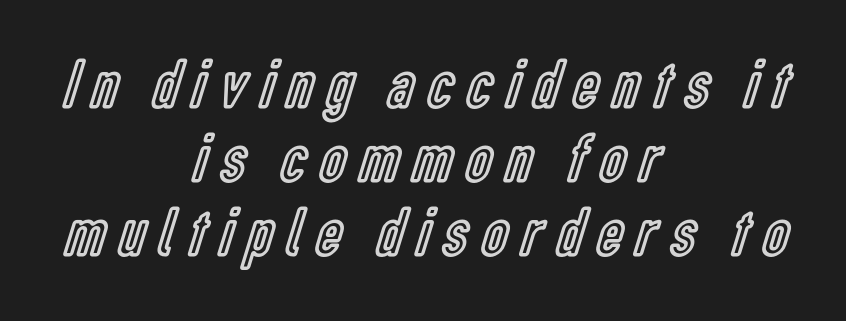
The image shows 70 px condensed type; set centered, tight line spacing (1.06x), unusually wide letter spacing (+0.21 em), not underlined; a medium x-height.
